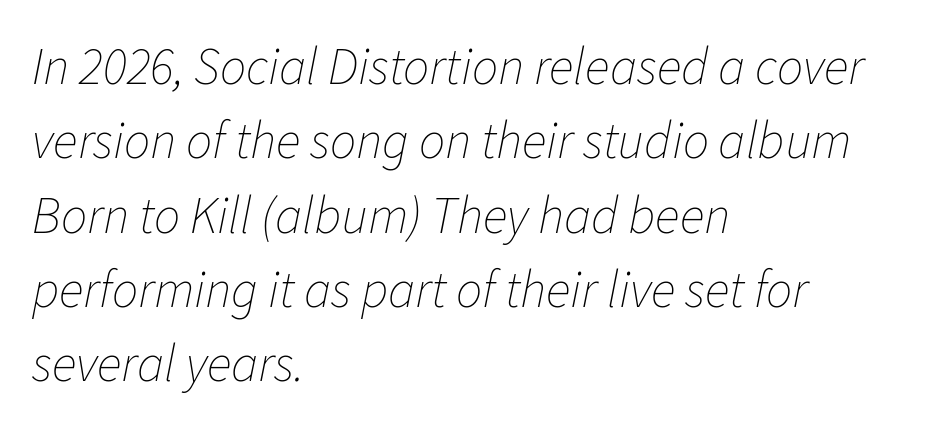
Tracking value appears to be zero — textbook default spacing. A bare baseline throughout the passage. A typesetter would call this proportional, since set widths differ per character. The whole block is typeset with a tilt. This rendering uses left alignment, leaving the right contour irregular. The typesetting does not lean heavy: it is not bold.
